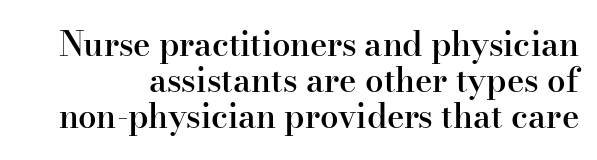
Is this a sans? No — the strokes have serifs. The face used here is a semibold: visibly heavier than regular, lighter than bold. The axis of the letterforms is exactly vertical. Baseline-to-baseline distance is barely more than the letter height.
